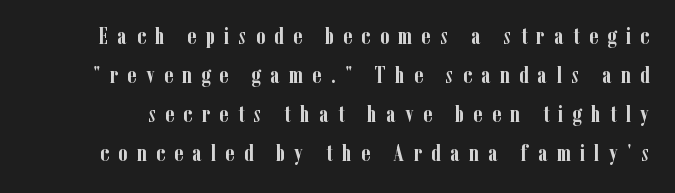
The image shows 23 px bold type, upright; set normal line spacing (1.7x), unusually wide letter spacing (+0.4 em), not underlined.
